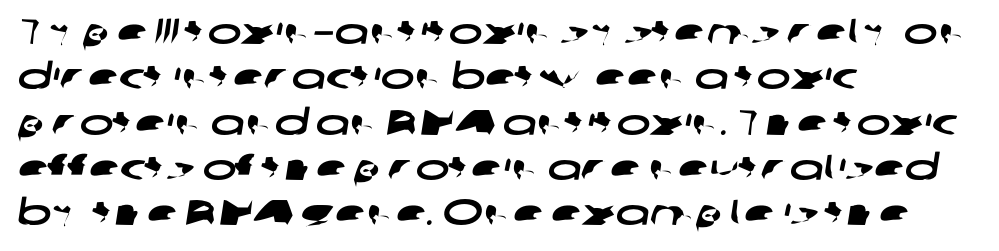
{"serif": "no", "width": "wide", "stroke_contrast": "low", "x_height": "medium", "monospaced": "no", "underline": "no", "align": "left", "line_spacing": "normal", "line_spacing_ratio": 1.26, "letter_spacing": "normal", "letter_spacing_em": 0.0, "glyph_px": 36}
